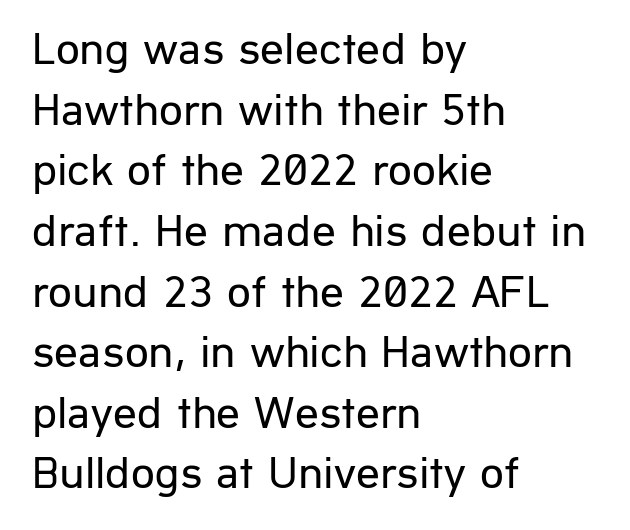
A normal amount of white space separates one row of letters from the next. Observe the ordinary spacing: letters are neighbours, not strangers. The weight would be labelled regular, book, light, or lighter still. These lines are rendered in a variable-pitch font. What kind of face is this? One without serifs — a sans. The rendering anchors every line to the left-hand side.
